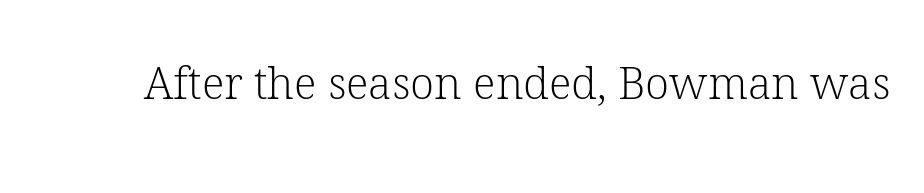
The image shows 44 px light serif type, upright; set normal letter spacing, not underlined; low stroke contrast and a medium x-height.
